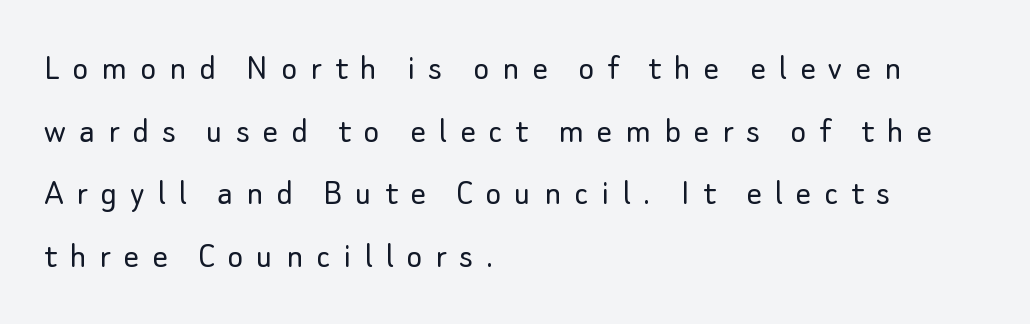
A clean baseline with only descenders dipping below it. Style check: upright. Weight: in the light-to-regular range. To sum up the face: it is a sans, with no serifs. Look at the tracking — it's clearly loosened, letters drifting apart.
